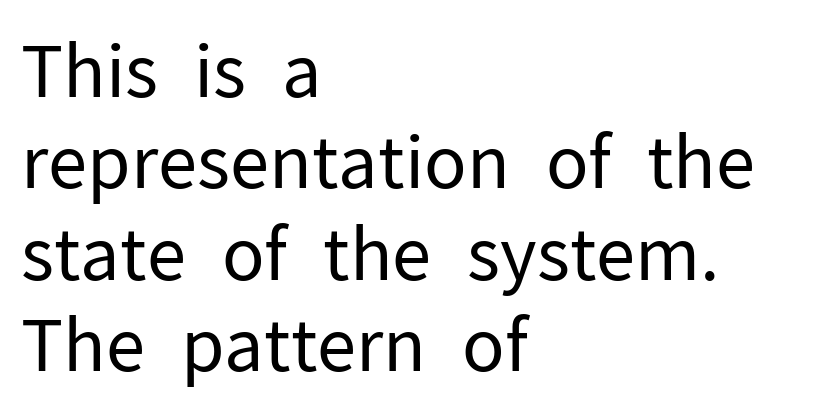
Q: Is the text bold? A: No.
Q: Is the text italic (slanted)? A: No, it is upright.
Q: Is the typeface a serif or a sans-serif typeface? A: Sans-serif.
Q: Is the text underlined? A: No.
Q: How is the paragraph aligned? A: Left-aligned.
Q: Is the spacing between letters normal or unusually wide? A: Normal.
Q: Is the spacing between lines tight, normal or loose? A: Normal.
Q: Width (condensed, normal, or wide)? A: Normal.
Q: Stroke contrast? A: Low.
Q: x-height? A: Medium.
Q: Monospaced? A: No.
